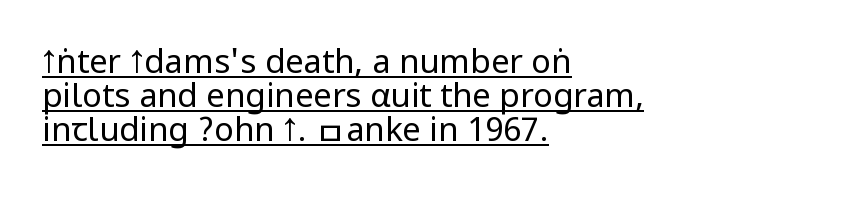
{"serif": "no", "italic": "no", "bold": "no", "weight": "regular", "width": "condensed", "stroke_contrast": "low", "underline": "yes", "align": "left", "line_spacing": "tight", "line_spacing_ratio": 1.03, "letter_spacing": "normal", "letter_spacing_em": 0.0, "glyph_px": 33}
